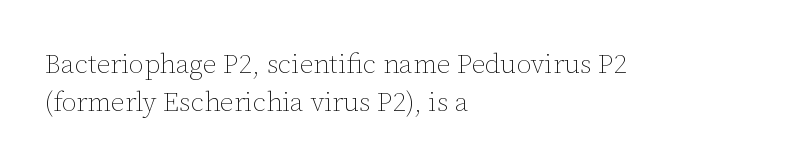
Q: Is the text bold? A: No.
Q: Is the text italic (slanted)? A: No, it is upright.
Q: Is the text underlined? A: No.
Q: How is the paragraph aligned? A: Left-aligned.
Q: Is the spacing between letters normal or unusually wide? A: Normal.
Q: Is the spacing between lines tight, normal or loose? A: Normal.
